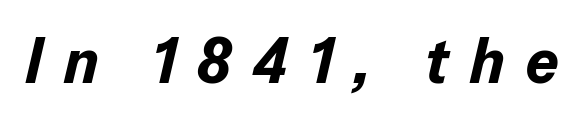
{"italic": "yes", "lean": "right", "slant_degrees": 13, "bold": "yes", "weight": "bold", "width": "normal", "stroke_contrast": "low", "x_height": "medium", "monospaced": "no", "underline": "no", "letter_spacing": "wide", "letter_spacing_em": 0.34, "glyph_px": 64}
